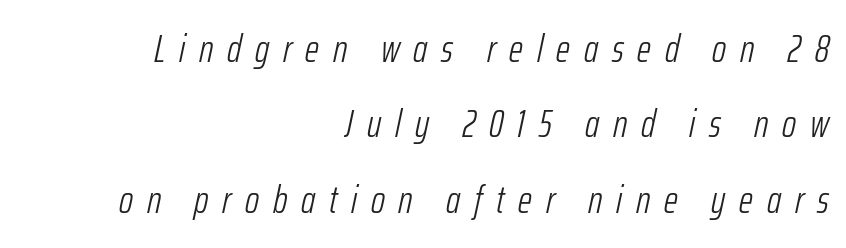
These lines are rendered in a variable-pitch font. Display-style spreading of the glyphs; the letterfit is very open. Unbolded letterforms with no extra heft. This sample trades compactness for vertical openness between lines. The area under the type is left untouched. The paragraph shown leans on its right margin.
